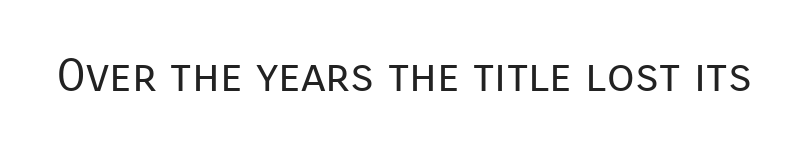
{"serif": "no", "italic": "no", "bold": "no", "weight": "regular", "width": "normal", "stroke_contrast": "low", "x_height": "medium", "monospaced": "no", "underline": "no", "letter_spacing": "normal", "letter_spacing_em": 0.0, "glyph_px": 46}
